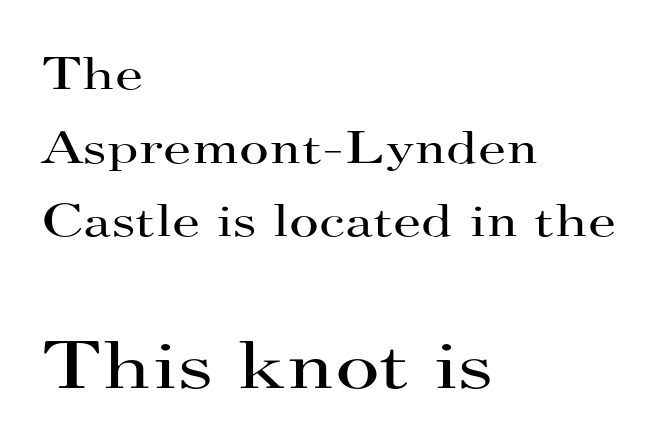
A classic flush-left, rag-right setting is used for this passage. The gap between lines stays unmarked. Scale increases going downward across the two blocks. Is this a fixed-width face? No — the glyphs have proportional, varying widths.
